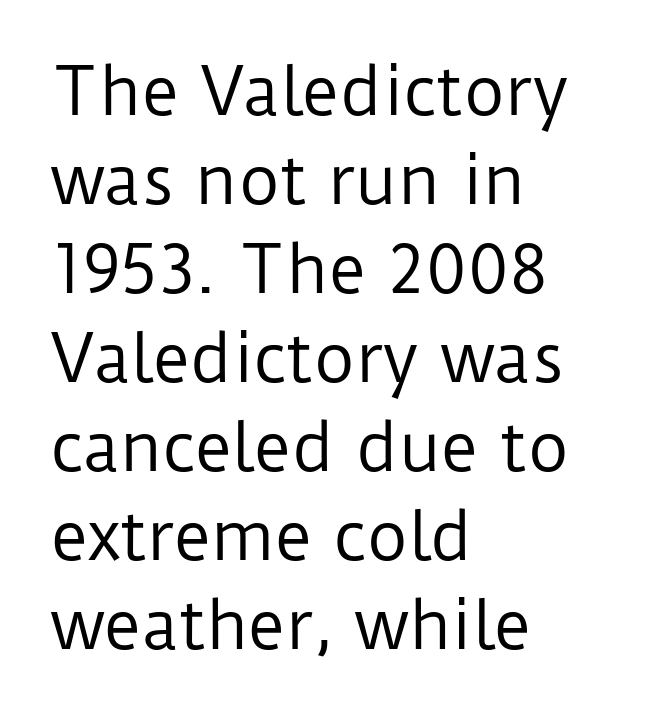
{"serif": "no", "italic": "no", "bold": "no", "weight": "regular", "width": "normal", "stroke_contrast": "low", "x_height": "medium", "monospaced": "no", "underline": "no", "align": "left", "line_spacing": "normal", "line_spacing_ratio": 1.39, "letter_spacing": "normal", "letter_spacing_em": 0.0, "glyph_px": 64}
